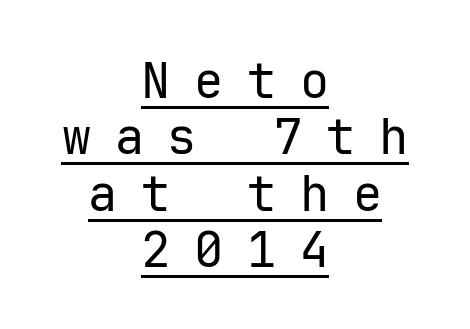
{"serif": "no", "italic": "no", "bold": "no", "weight": "regular", "width": "normal", "stroke_contrast": "low", "x_height": "medium", "underline": "yes", "align": "center", "line_spacing": "tight", "line_spacing_ratio": 1.15, "letter_spacing": "wide", "letter_spacing_em": 0.48, "glyph_px": 49}
